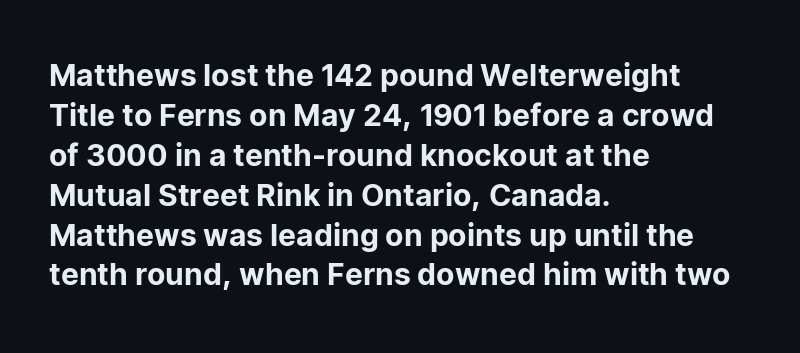
The letters advance in unequal steps, a hallmark of proportional type. Descender tails drop into unmarked territory. Typographically, this falls in the sans-serif category. The designer left line spacing at the default. Words appear dense and cohesive because spacing is normal.
